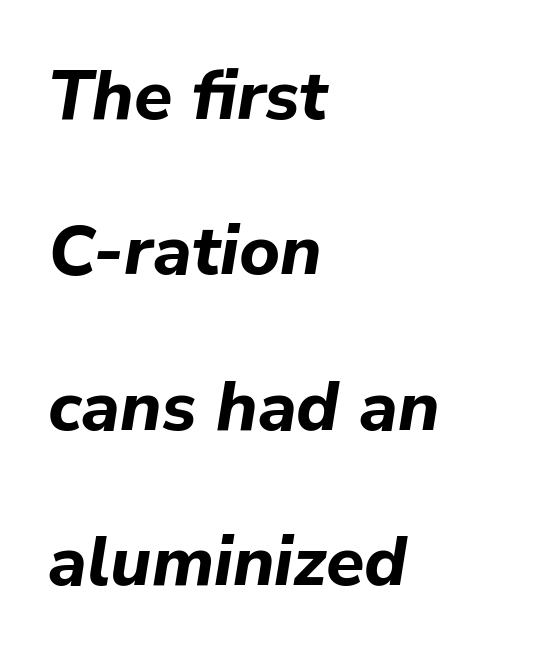
The image shows 70 px bold type, italic (leaning right); set left-aligned, loose line spacing (2.22x), normal letter spacing, not underlined; low stroke contrast and a medium x-height.
